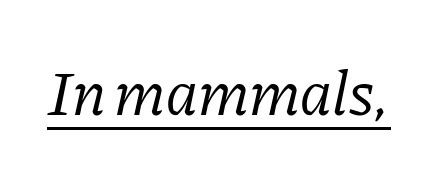
Style check: oblique. You could not count columns in this text — the font is proportionally spaced. The passage shown has conventional tracking throughout. Small tapered or slab feet sit at the stroke ends, so this counts as serif. Think standard paragraph weight, or any step lighter than that.
